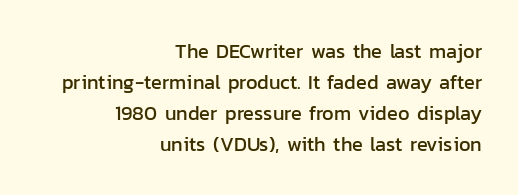
Q: Is the text italic (slanted)? A: No, it is upright.
Q: Is the text underlined? A: No.
Q: How is the paragraph aligned? A: Right-aligned.
Q: Is the spacing between letters normal or unusually wide? A: Normal.
Q: Is the spacing between lines tight, normal or loose? A: Normal.
